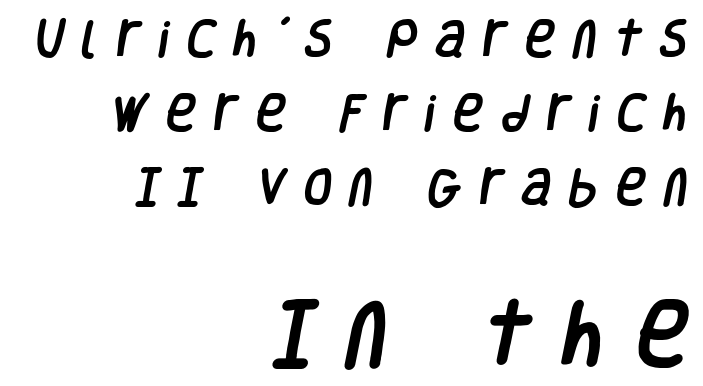
{"serif": "no", "width": "condensed", "stroke_contrast": "low", "x_height": "large", "monospaced": "no", "underline": "no", "align": "right", "line_spacing_ratio": 1.8, "letter_spacing": "wide", "letter_spacing_em": 0.44, "larger_block": "second", "size_ratio": 1.76, "glyph_px": 72}
